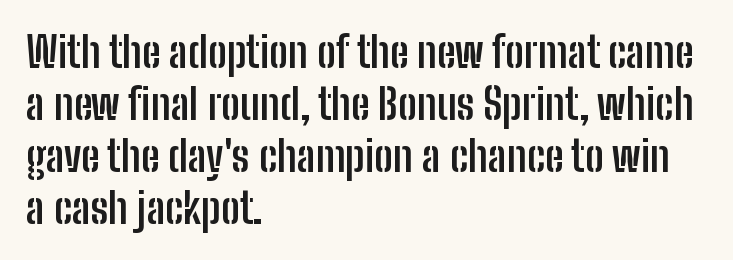
The image shows 42 px semibold, condensed sans-serif type, upright; set left-aligned, line spacing 1.24x, normal letter spacing, not underlined; low stroke contrast and a medium x-height.
